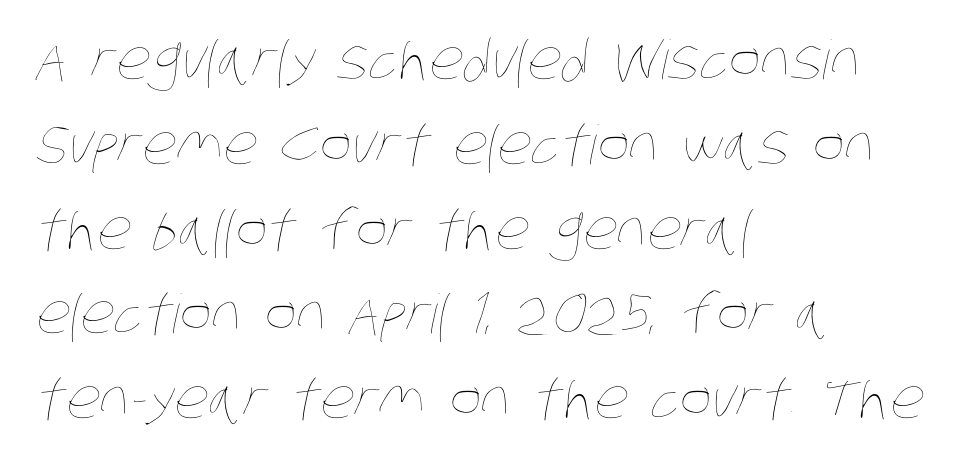
The image shows 54 px thin, condensed type; set left-aligned, normal line spacing (1.57x), normal letter spacing, not underlined; low stroke contrast and a large x-height.
